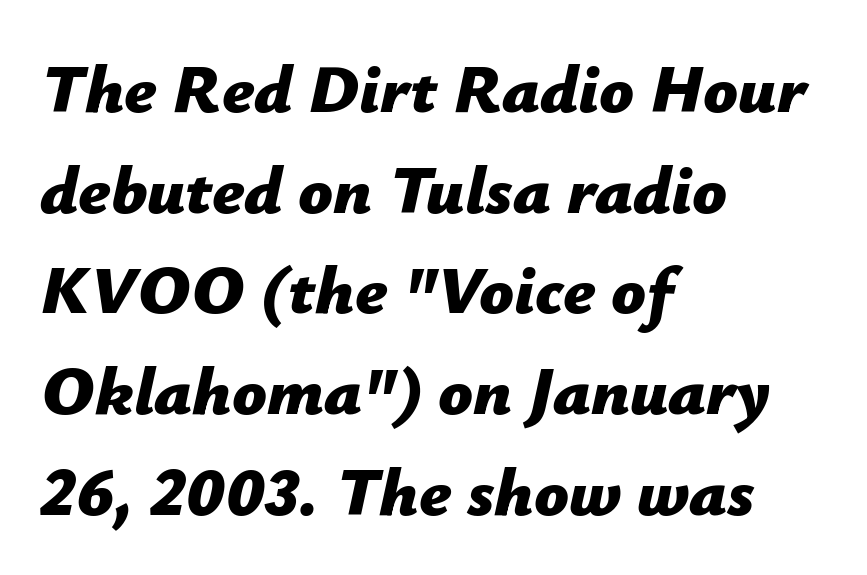
A full-strength bold gives these letters their thick strokes. Layout note: lines flush left. Each letter keeps its own natural width here, so spacing adapts to shape. Looking at the ascenders, they clearly lean.
